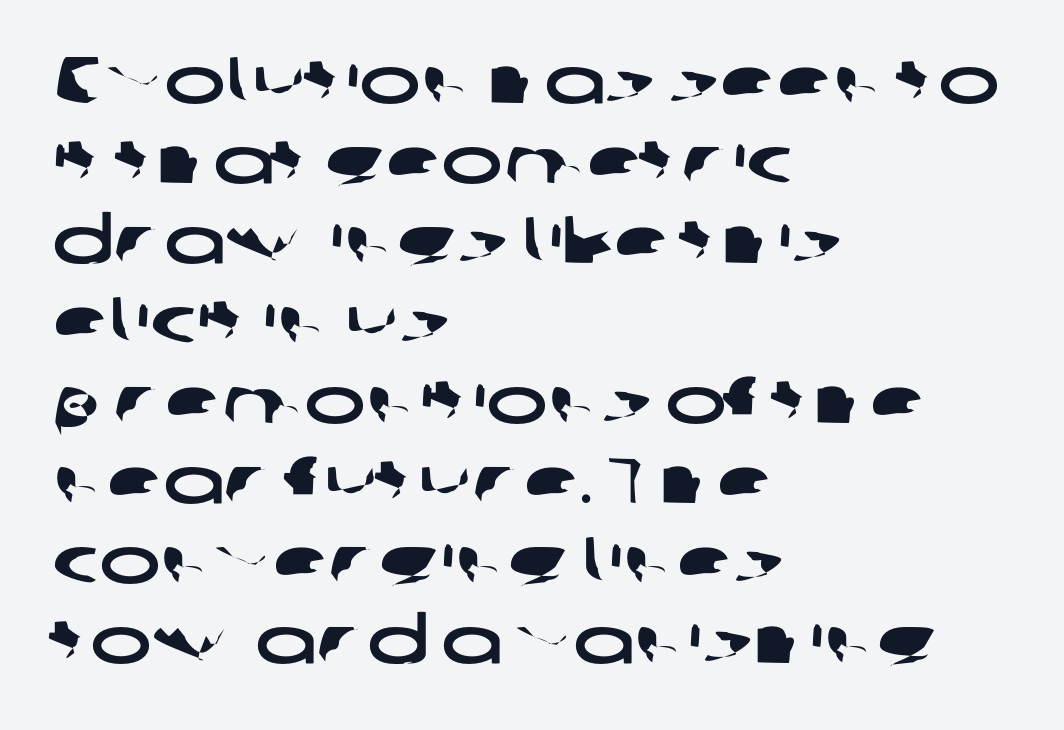
{"serif": "no", "width": "wide", "stroke_contrast": "low", "x_height": "medium", "monospaced": "no", "underline": "no", "align": "left", "line_spacing_ratio": 1.23, "letter_spacing": "normal", "letter_spacing_em": 0.0, "glyph_px": 65}
